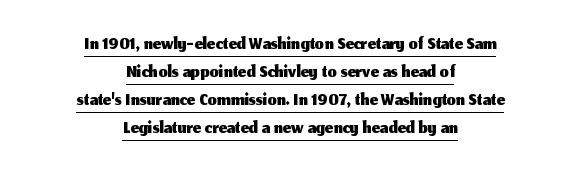
The image shows 29 px sans-serif type, upright; set centered, tight line spacing (0.97x), normal letter spacing, underlined; medium stroke contrast and a medium x-height.
